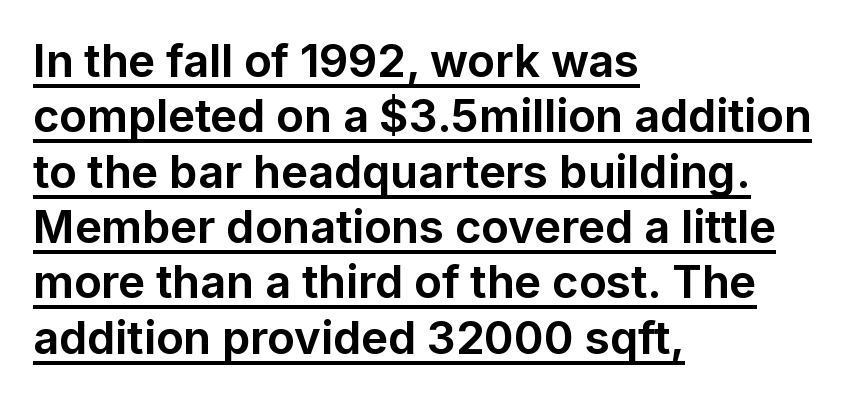
The image shows 45 px bold sans-serif type, upright; set left-aligned, line spacing 1.23x, normal letter spacing, underlined; low stroke contrast and a medium x-height.
